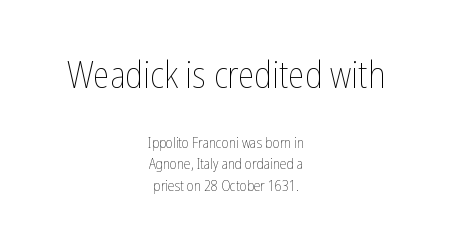
The image shows 37 px thin, condensed type, upright; set centered, normal line spacing (1.44x), normal letter spacing, not underlined; the first (top) block is 2.47x larger; low stroke contrast and a medium x-height.
